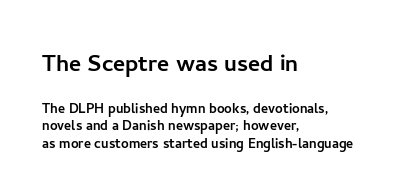
The image shows 29 px sans-serif type, upright; set left-aligned, tight line spacing (1.05x), normal letter spacing, not underlined; the first (top) block is 1.71x larger; low stroke contrast and a medium x-height.
